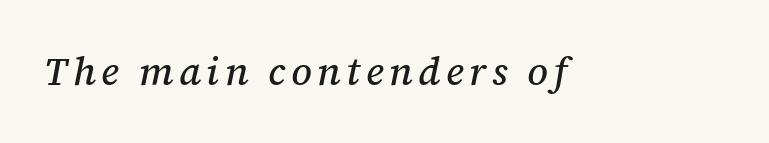
The image shows 39 px serif type, italic (leaning right); set not underlined; medium stroke contrast and a medium x-height.
